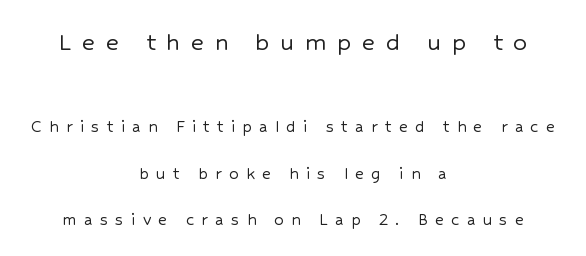
The image shows 28 px sans-serif type, upright; set centered, loose line spacing (2.43x), unusually wide letter spacing (+0.38 em), not underlined; the first (top) block is 1.47x larger; low stroke contrast and a medium x-height.
